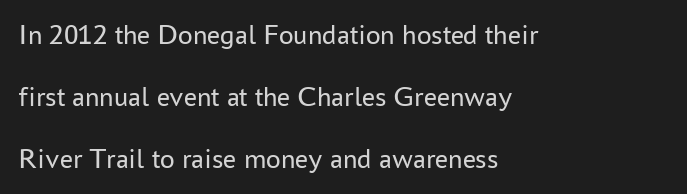
{"serif": "no", "italic": "no", "bold": "no", "weight": "regular", "width": "normal", "stroke_contrast": "low", "x_height": "medium", "monospaced": "no", "underline": "no", "align": "left", "line_spacing": "loose", "line_spacing_ratio": 2.14, "letter_spacing": "normal", "letter_spacing_em": 0.0, "glyph_px": 29}
